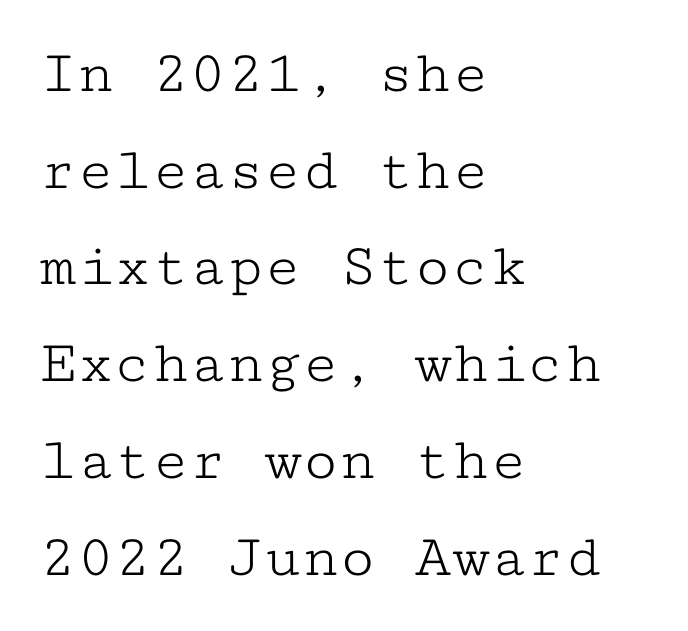
The image shows 62 px light, wide serif type, upright, monospaced; set left-aligned, normal line spacing (1.56x), normal letter spacing, not underlined; low stroke contrast and a medium x-height.
